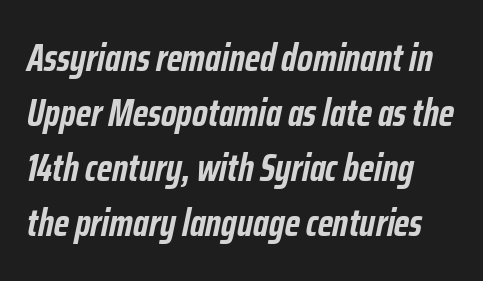
Q: Is the text bold? A: Yes.
Q: Is the text italic (slanted)? A: Yes, it leans right by about 12 degrees.
Q: Is the text underlined? A: No.
Q: Is the spacing between letters normal or unusually wide? A: Normal.
Q: Is the spacing between lines tight, normal or loose? A: Normal.
Q: Width (condensed, normal, or wide)? A: Condensed.
Q: Stroke contrast? A: Low.
Q: x-height? A: Medium.
Q: Monospaced? A: No.
